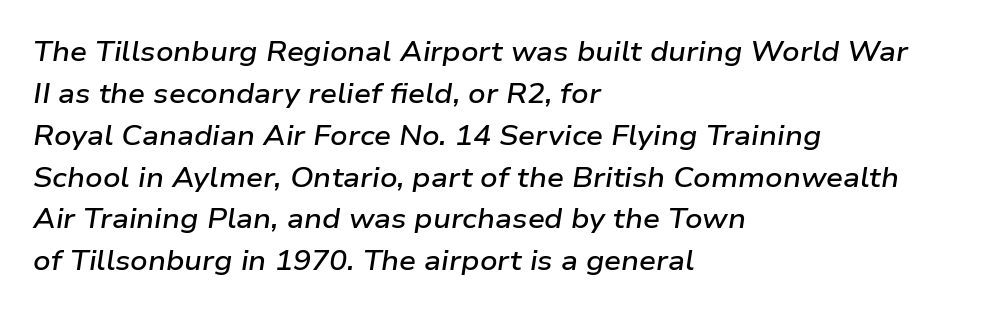
The image shows 27 px text type, italic (leaning right); set left-aligned, normal line spacing (1.55x), normal letter spacing, not underlined.
